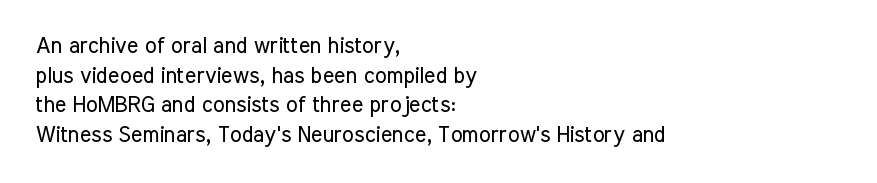
The image shows 22 px text type, upright; set left-aligned, normal line spacing (1.35x), normal letter spacing, not underlined.
